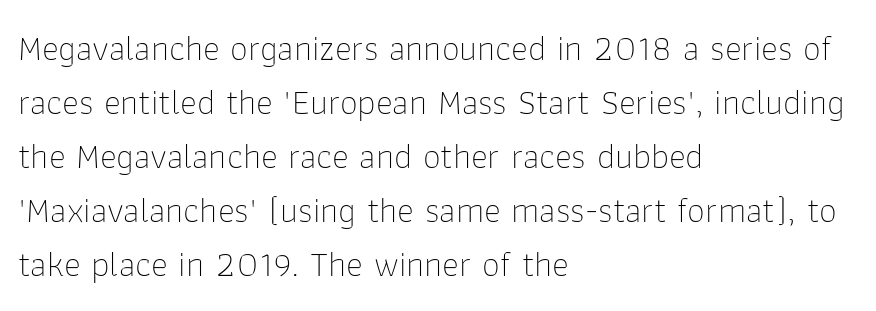
{"serif": "no", "italic": "no", "bold": "no", "weight": "thin", "width": "normal", "stroke_contrast": "low", "x_height": "medium", "monospaced": "no", "underline": "no", "align": "left", "line_spacing": "normal", "line_spacing_ratio": 1.5, "letter_spacing": "normal", "letter_spacing_em": 0.0, "glyph_px": 36}
